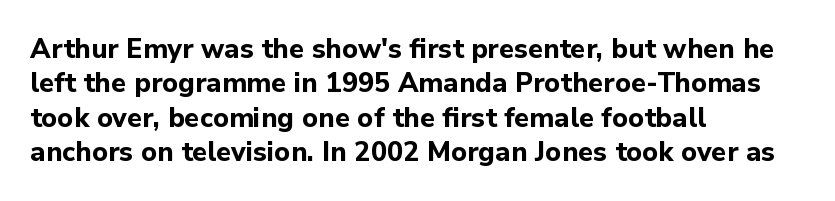
{"italic": "no", "bold": "yes", "underline": "no", "align": "left", "line_spacing": "normal", "line_spacing_ratio": 1.27, "letter_spacing": "normal", "letter_spacing_em": 0.0, "glyph_px": 27}
